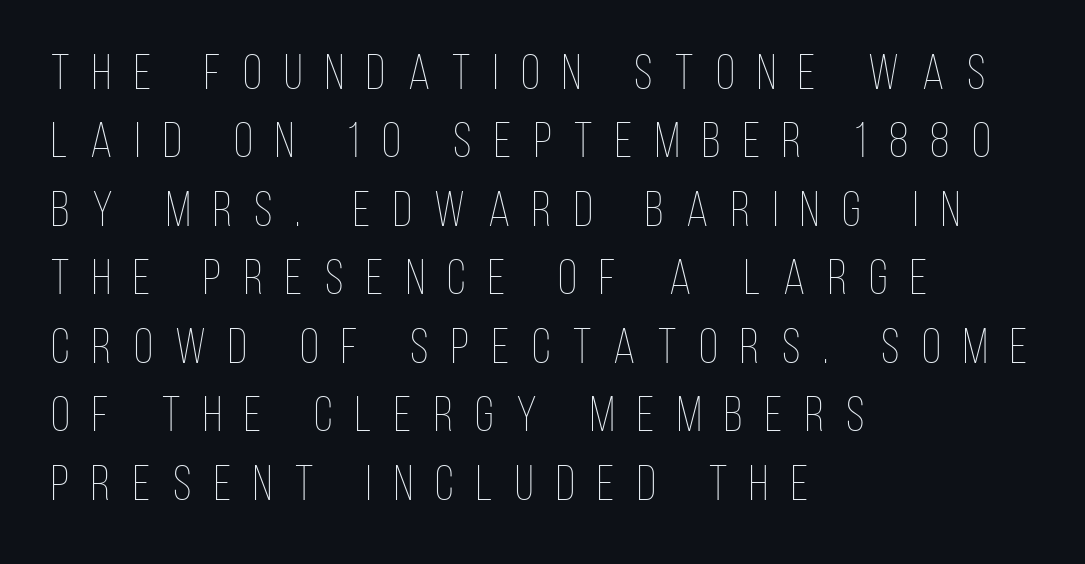
The image shows 50 px thin, condensed type, upright; set left-aligned, normal line spacing (1.37x), unusually wide letter spacing (+0.45 em), not underlined; low stroke contrast and a large x-height.
